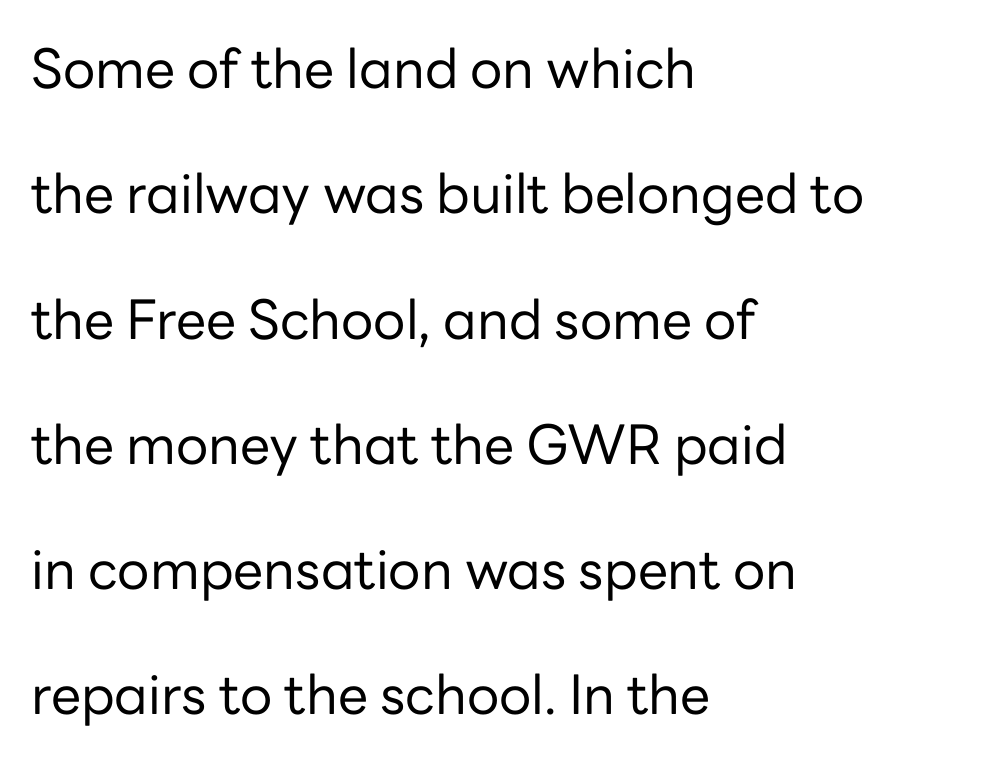
The image shows 54 px regular-weight sans-serif type, upright; set left-aligned, loose line spacing (2.32x), normal letter spacing, not underlined; low stroke contrast and a medium x-height.
